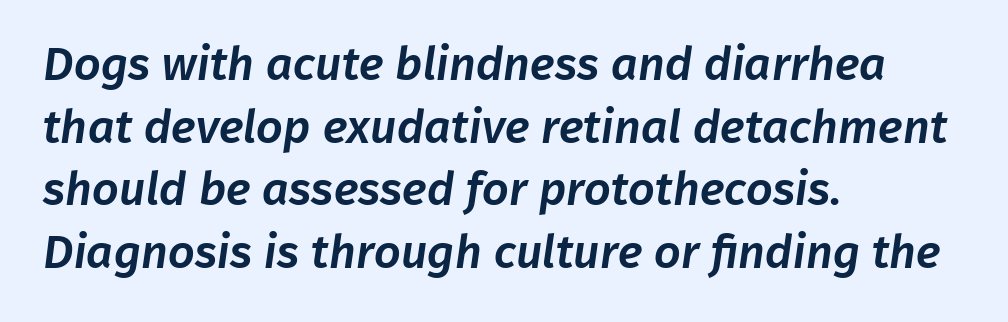
Q: Is the typeface a serif or a sans-serif typeface? A: Sans-serif.
Q: Is the text underlined? A: No.
Q: How is the paragraph aligned? A: Left-aligned.
Q: Is the spacing between letters normal or unusually wide? A: Normal.
Q: Is the spacing between lines tight, normal or loose? A: Normal.
Q: Width (condensed, normal, or wide)? A: Normal.
Q: Stroke contrast? A: Low.
Q: x-height? A: Medium.
Q: Monospaced? A: No.
